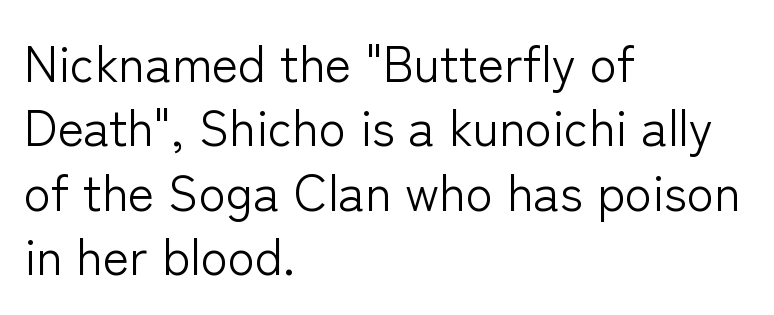
{"serif": "no", "italic": "no", "bold": "no", "weight": "light", "width": "normal", "stroke_contrast": "low", "x_height": "medium", "monospaced": "no", "underline": "no", "align": "left", "line_spacing": "normal", "line_spacing_ratio": 1.29, "letter_spacing": "normal", "letter_spacing_em": 0.0, "glyph_px": 50}
